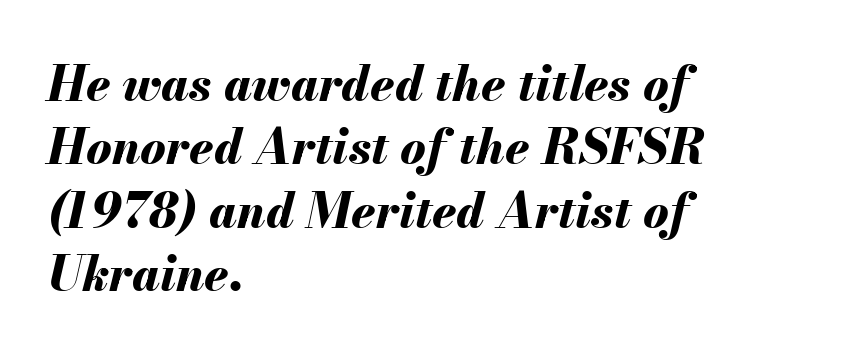
The image shows 48 px bold type, italic (leaning right); set left-aligned, normal line spacing (1.32x), normal letter spacing, not underlined; medium stroke contrast and a small x-height.
